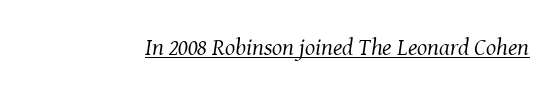
Q: Is the text bold? A: No.
Q: Is the text italic (slanted)? A: Yes, it leans right by about 8 degrees.
Q: Is the text underlined? A: Yes.
Q: Is the spacing between letters normal or unusually wide? A: Normal.
